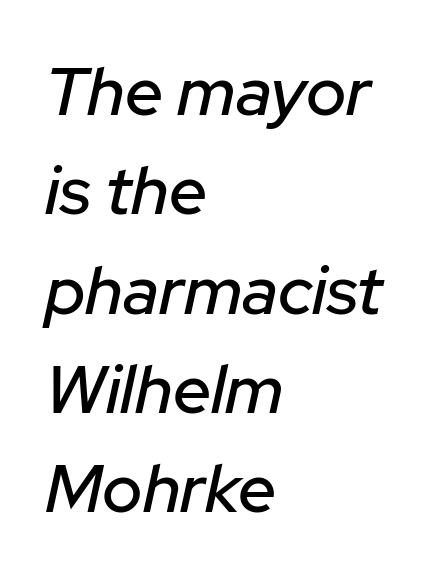
{"italic": "yes", "lean": "right", "slant_degrees": 12, "width": "normal", "stroke_contrast": "low", "x_height": "medium", "monospaced": "no", "underline": "no", "align": "left", "line_spacing": "normal", "line_spacing_ratio": 1.46, "letter_spacing": "normal", "letter_spacing_em": 0.0, "glyph_px": 68}
